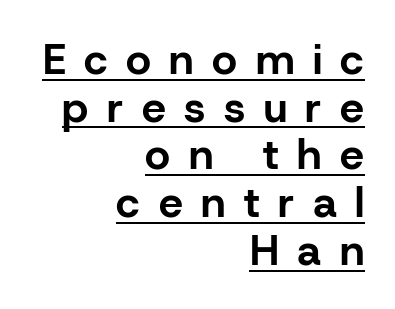
{"serif": "no", "italic": "no", "bold": "yes", "weight": "bold", "width": "normal", "stroke_contrast": "low", "x_height": "medium", "monospaced": "no", "underline": "yes", "align": "right", "line_spacing": "tight", "line_spacing_ratio": 1.11, "letter_spacing": "wide", "letter_spacing_em": 0.43, "glyph_px": 43}
